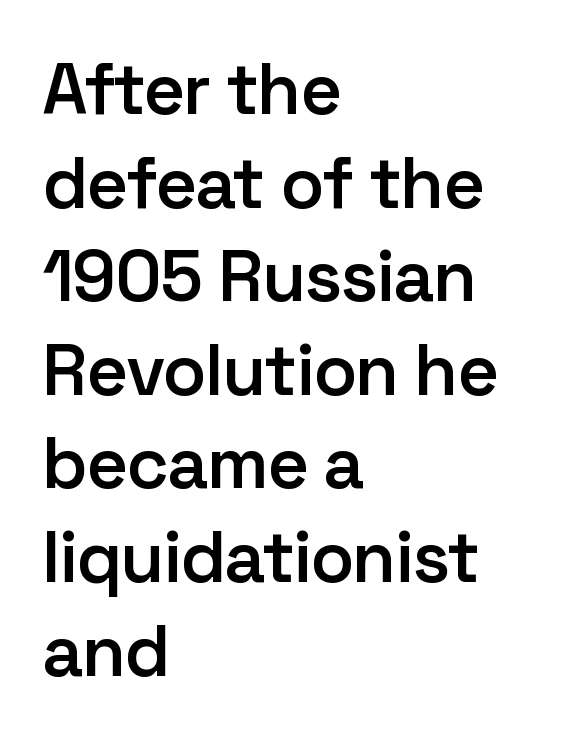
The image shows 72 px semibold sans-serif type, upright; set left-aligned, normal line spacing (1.3x), normal letter spacing, not underlined; low stroke contrast and a medium x-height.
